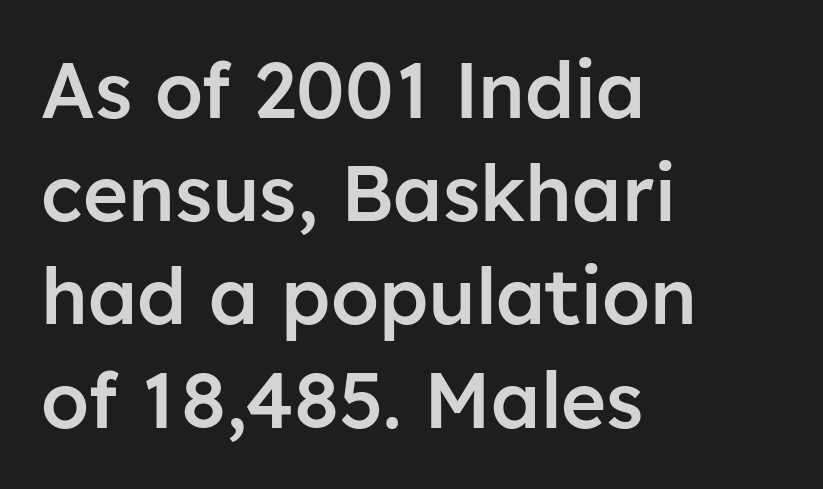
The image shows 77 px semibold sans-serif type, upright; set left-aligned, normal line spacing (1.34x), normal letter spacing, not underlined; low stroke contrast and a medium x-height.
